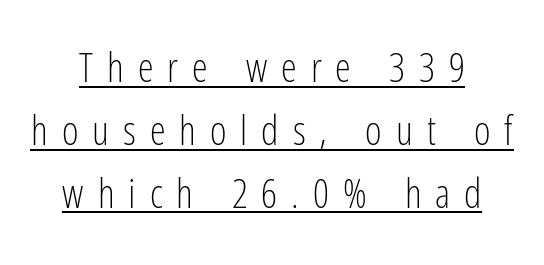
Q: Is the text bold? A: No.
Q: Is the text italic (slanted)? A: No, it is upright.
Q: Is the typeface a serif or a sans-serif typeface? A: Sans-serif.
Q: Is the text underlined? A: Yes.
Q: How is the paragraph aligned? A: Centered.
Q: Is the spacing between letters normal or unusually wide? A: Unusually wide.
Q: Is the spacing between lines tight, normal or loose? A: Normal.
Q: Width (condensed, normal, or wide)? A: Condensed.
Q: Stroke contrast? A: Low.
Q: x-height? A: Medium.
Q: Monospaced? A: No.
